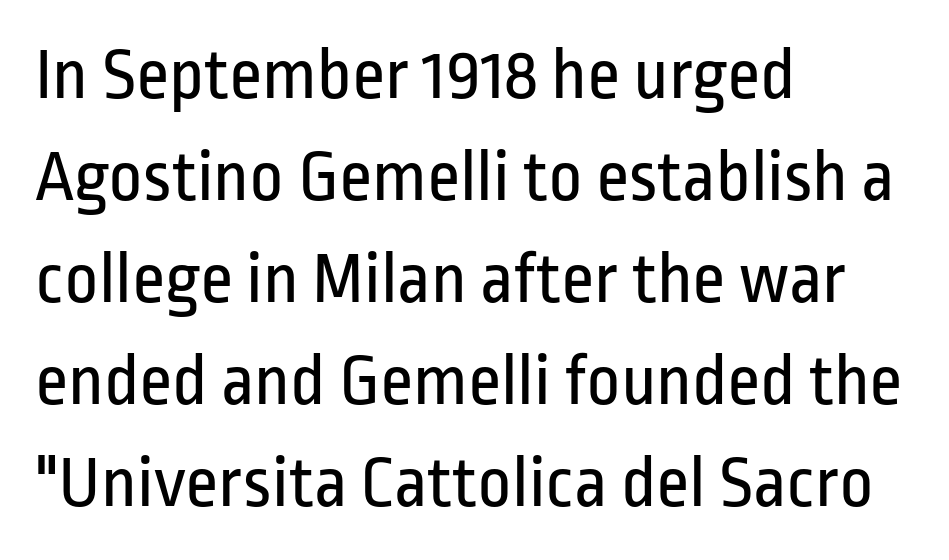
The image shows 74 px regular-weight, condensed sans-serif type, upright; set left-aligned, normal line spacing (1.38x), normal letter spacing, not underlined; low stroke contrast and a medium x-height.
